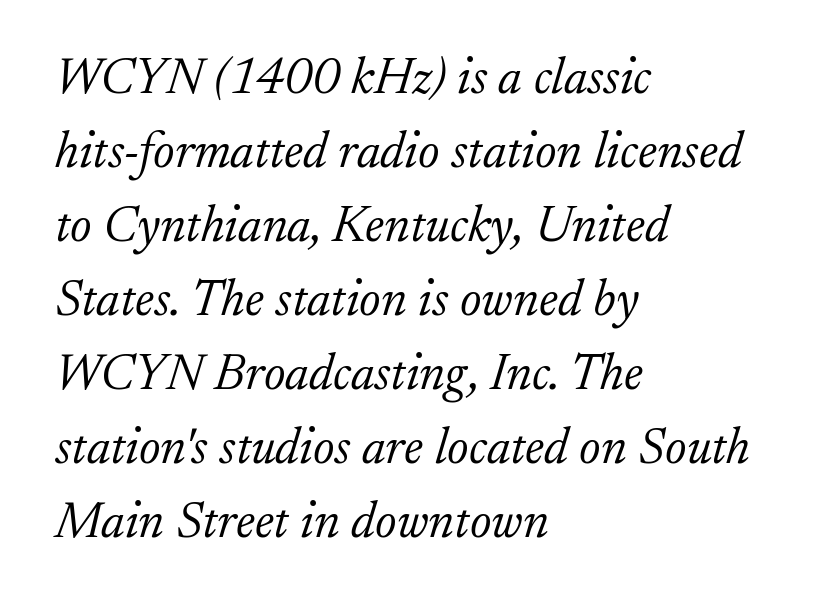
The image shows 51 px light serif type, italic (leaning right); set left-aligned, normal line spacing (1.45x), normal letter spacing, not underlined; low stroke contrast and a small x-height.
